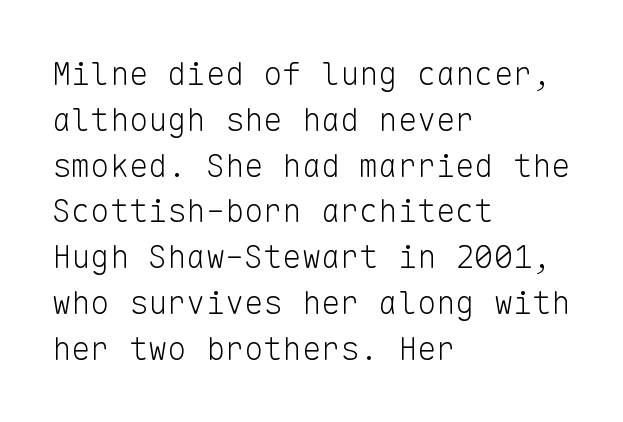
{"serif": "no", "italic": "no", "bold": "no", "weight": "light", "width": "normal", "stroke_contrast": "low", "x_height": "medium", "monospaced": "yes", "underline": "no", "align": "left", "line_spacing": "normal", "line_spacing_ratio": 1.43, "letter_spacing": "normal", "letter_spacing_em": 0.0, "glyph_px": 32}
